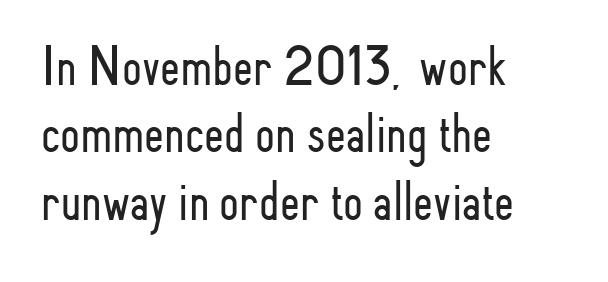
The image shows 57 px light, condensed sans-serif type, upright; set left-aligned, line spacing 1.18x, normal letter spacing, not underlined; low stroke contrast and a small x-height.
